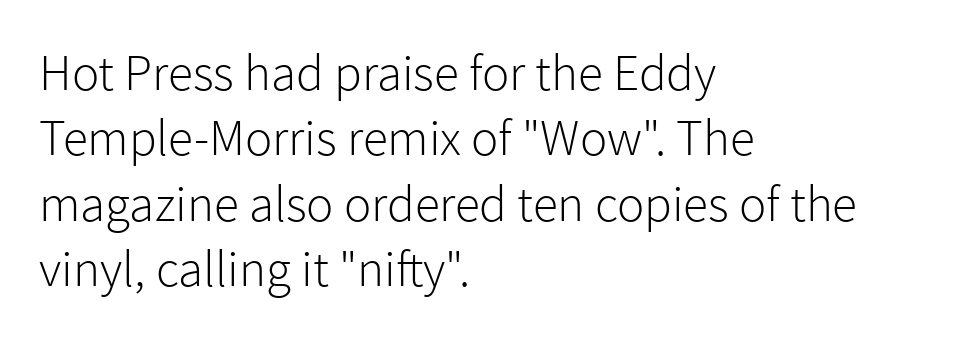
The image shows 51 px light sans-serif type, upright; set left-aligned, normal line spacing (1.28x), normal letter spacing, not underlined; a medium x-height.
